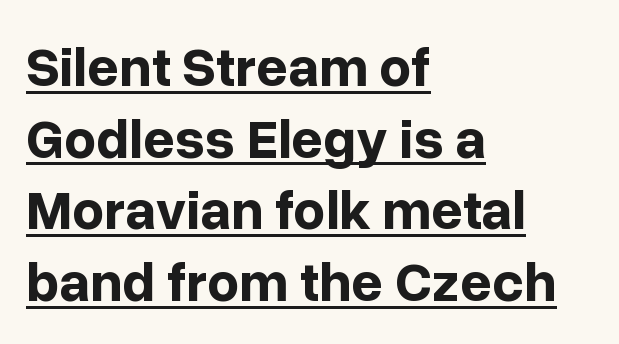
The image shows 56 px bold sans-serif type, upright; set left-aligned, normal line spacing (1.28x), normal letter spacing, underlined; low stroke contrast and a medium x-height.
